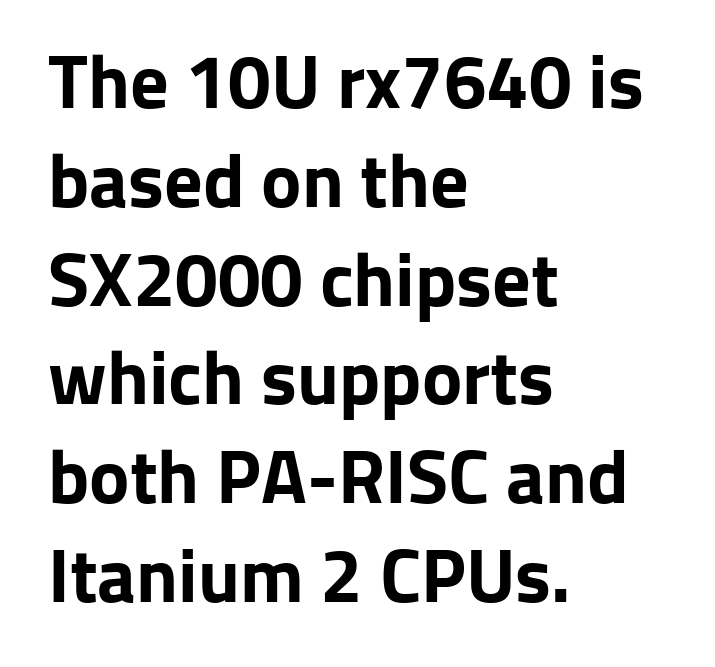
Q: Is the text bold? A: Yes.
Q: Is the text italic (slanted)? A: No, it is upright.
Q: Is the typeface a serif or a sans-serif typeface? A: Sans-serif.
Q: Is the text underlined? A: No.
Q: How is the paragraph aligned? A: Left-aligned.
Q: Is the spacing between letters normal or unusually wide? A: Normal.
Q: Is the spacing between lines tight, normal or loose? A: Normal.
Q: Width (condensed, normal, or wide)? A: Normal.
Q: Stroke contrast? A: Low.
Q: x-height? A: Medium.
Q: Monospaced? A: No.
